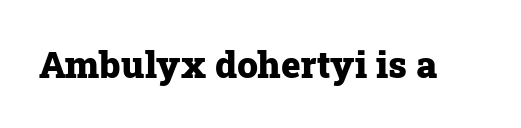
How heavy is the stroke? Heavy — this is a bold. The specimen omits any rule beneath the text block's lines. Proportional: the letters do not fall into vertical columns. Students, note that the glyphs here touch the page at normal intervals.
